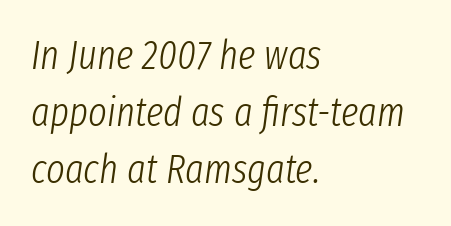
Summary of weight: not heavy and not bold. The rag falls on the right side of this text block. Descenders are the only things crossing below the line. Here the designer chose a conventional face with non-uniform glyph widths. Normally led — the rows are evenly, conventionally spaced.
